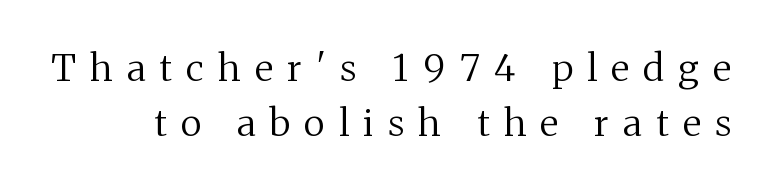
The image shows 37 px regular-weight serif type, upright; set normal line spacing (1.48x), unusually wide letter spacing (+0.39 em), not underlined; medium stroke contrast and a medium x-height.
